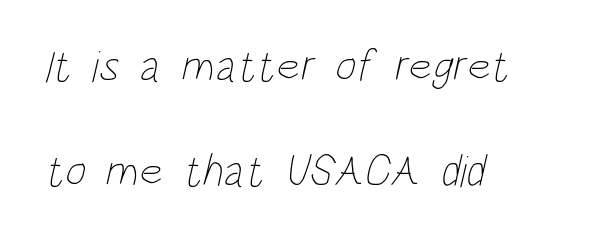
Q: Is the text bold? A: No.
Q: Is the text underlined? A: No.
Q: How is the paragraph aligned? A: Left-aligned.
Q: Is the spacing between letters normal or unusually wide? A: Normal.
Q: Is the spacing between lines tight, normal or loose? A: Loose.
Q: Width (condensed, normal, or wide)? A: Condensed.
Q: Stroke contrast? A: Low.
Q: x-height? A: Large.
Q: Monospaced? A: No.
